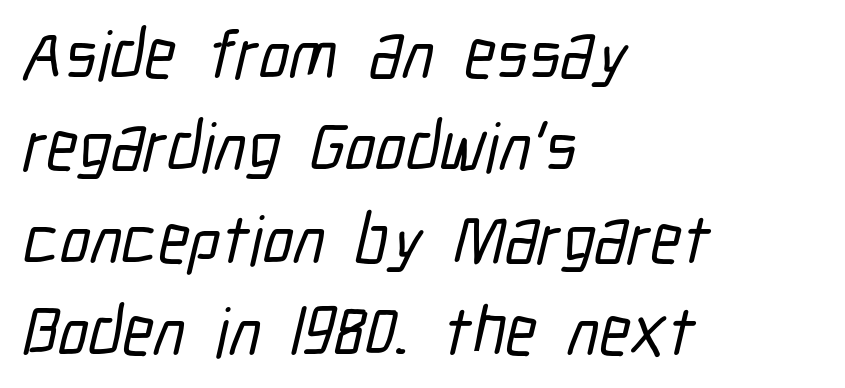
The image shows 69 px condensed sans-serif type; set left-aligned, normal line spacing (1.34x), normal letter spacing, not underlined; low stroke contrast and a medium x-height.
